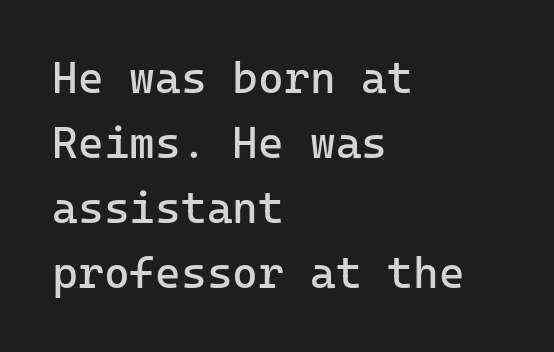
The image shows 44 px regular-weight sans-serif type, upright; set left-aligned, normal line spacing (1.48x), normal letter spacing, not underlined; low stroke contrast and a medium x-height.
